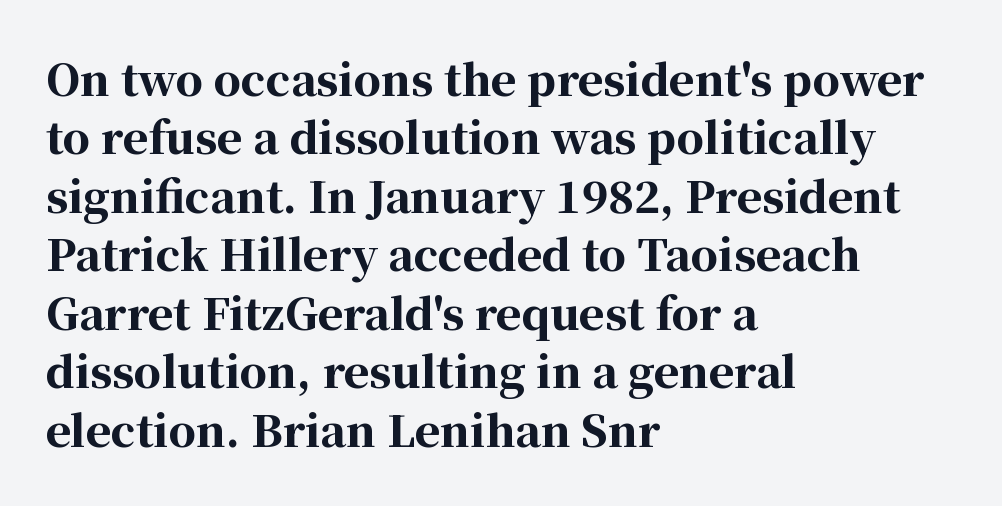
The image shows 43 px bold serif type, upright; set left-aligned, normal line spacing (1.36x), normal letter spacing, not underlined; high stroke contrast and a medium x-height.
